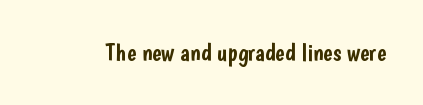
The image shows 25 px text type, upright; set normal letter spacing, not underlined.
